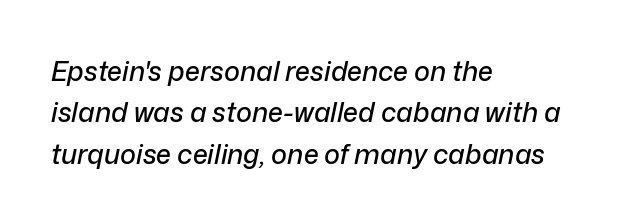
Q: Is the text italic (slanted)? A: Yes, it leans right by about 12 degrees.
Q: Is the text underlined? A: No.
Q: How is the paragraph aligned? A: Left-aligned.
Q: Is the spacing between letters normal or unusually wide? A: Normal.
Q: Is the spacing between lines tight, normal or loose? A: Normal.
